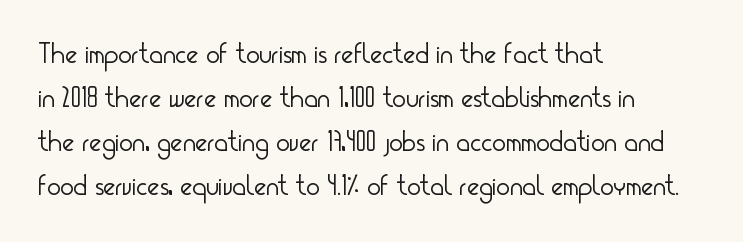
The image shows 29 px light, condensed sans-serif type, upright; set left-aligned, normal line spacing (1.52x), normal letter spacing, not underlined; low stroke contrast and a small x-height.
